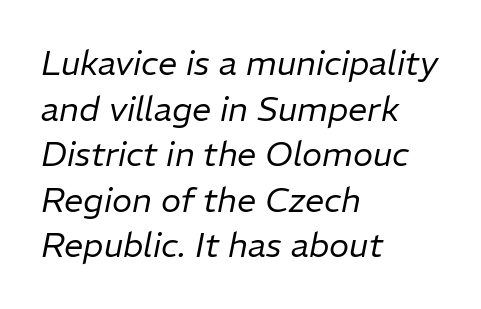
Q: Is the text bold? A: No.
Q: Is the text italic (slanted)? A: Yes, it leans right by about 11 degrees.
Q: Is the text underlined? A: No.
Q: How is the paragraph aligned? A: Left-aligned.
Q: Is the spacing between letters normal or unusually wide? A: Normal.
Q: Is the spacing between lines tight, normal or loose? A: Normal.
Q: Width (condensed, normal, or wide)? A: Normal.
Q: Stroke contrast? A: Low.
Q: x-height? A: Medium.
Q: Monospaced? A: No.
